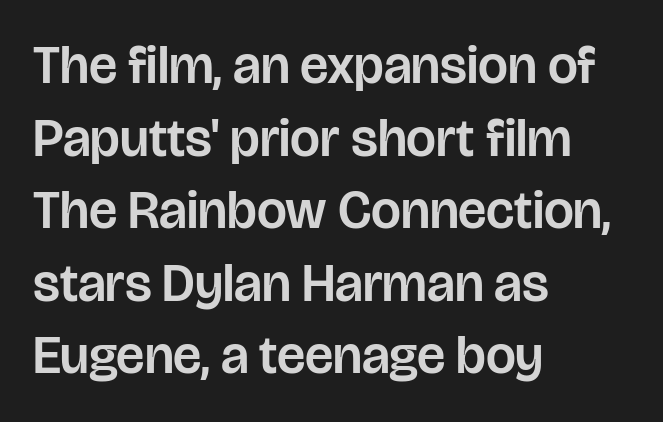
Q: Is the text italic (slanted)? A: No, it is upright.
Q: Is the typeface a serif or a sans-serif typeface? A: Sans-serif.
Q: Is the text underlined? A: No.
Q: How is the paragraph aligned? A: Left-aligned.
Q: Is the spacing between letters normal or unusually wide? A: Normal.
Q: Is the spacing between lines tight, normal or loose? A: Normal.
Q: Width (condensed, normal, or wide)? A: Normal.
Q: Stroke contrast? A: Low.
Q: x-height? A: Large.
Q: Monospaced? A: No.
